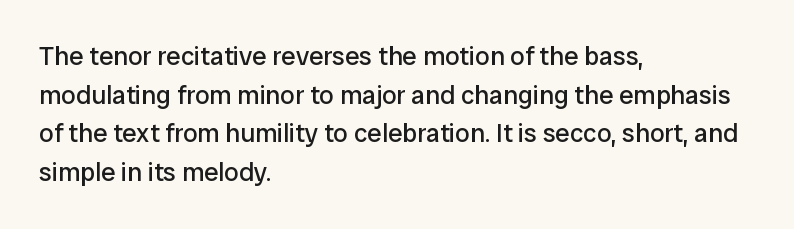
The image shows 26 px text type, upright; set left-aligned, normal line spacing (1.49x), normal letter spacing, not underlined.
